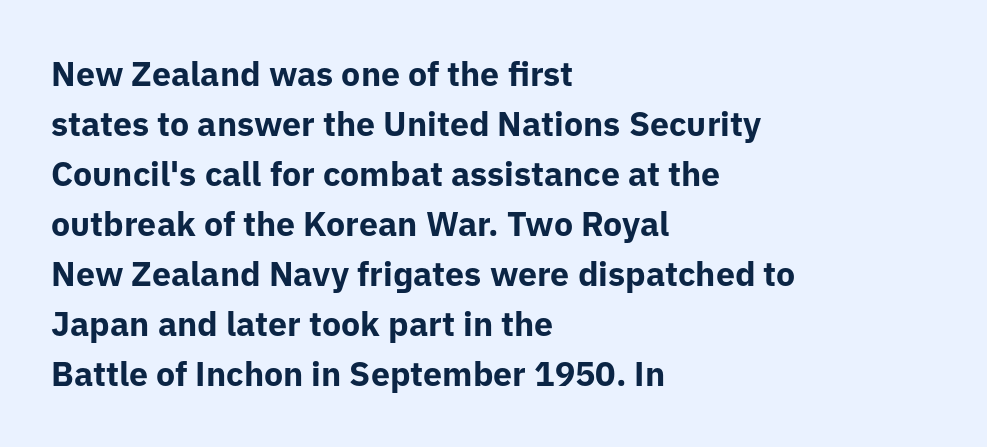
The image shows 34 px bold sans-serif type, upright; set left-aligned, normal line spacing (1.47x), normal letter spacing, not underlined; low stroke contrast and a medium x-height.
